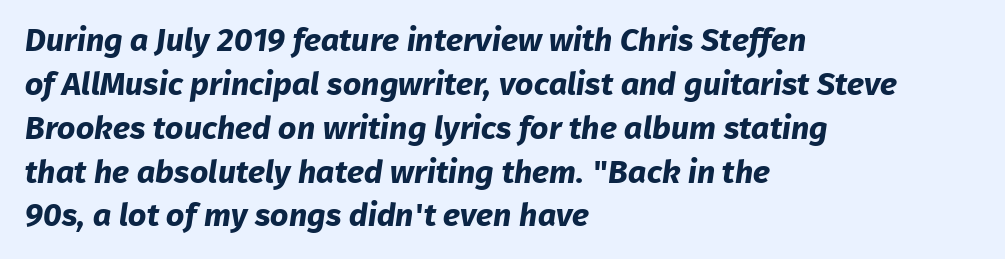
Character widths vary here, with narrow letters taking less room than wide ones. Quick note: underline off. Short and long lines alike share a common starting point at left. Does the type have serifs? No, each stem ends abruptly. Nobody touched the tracking dial on this one. Vertical spacing — default.
